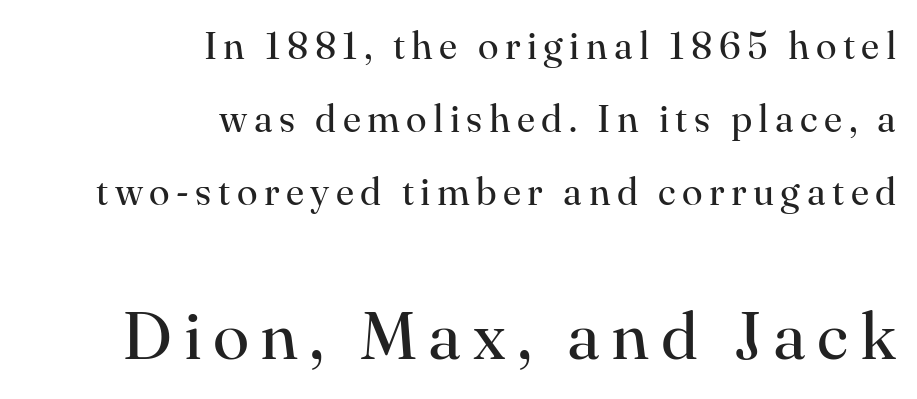
{"serif": "yes", "italic": "no", "bold": "no", "weight": "regular", "width": "normal", "stroke_contrast": "high", "x_height": "small", "monospaced": "no", "underline": "no", "align": "right", "line_spacing": "loose", "line_spacing_ratio": 1.92, "larger_block": "second", "size_ratio": 1.76, "glyph_px": 67}
